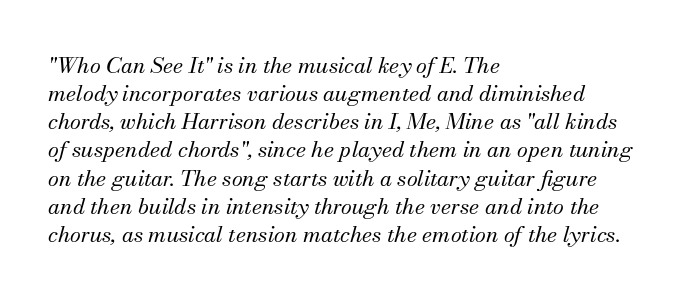
{"italic": "yes", "lean": "right", "slant_degrees": 13, "bold": "no", "underline": "no", "align": "left", "line_spacing": "normal", "line_spacing_ratio": 1.28, "letter_spacing": "normal", "letter_spacing_em": 0.0, "glyph_px": 22}
